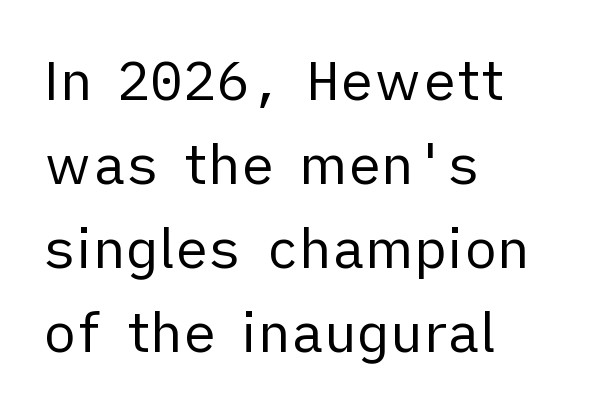
The image shows 55 px regular-weight sans-serif type, upright; set left-aligned, normal line spacing (1.53x), normal letter spacing, not underlined; low stroke contrast and a medium x-height.
